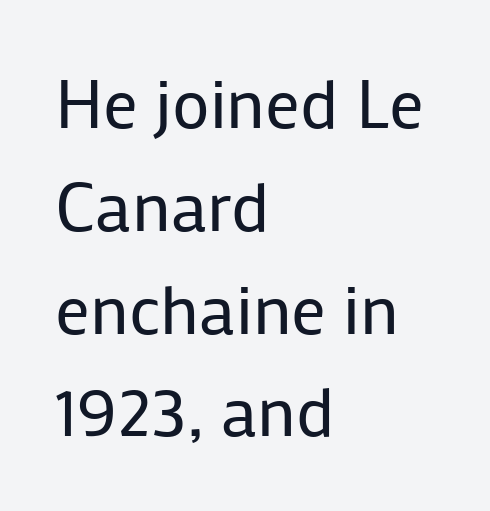
The image shows 69 px regular-weight sans-serif type, upright; set left-aligned, normal line spacing (1.49x), normal letter spacing, not underlined; low stroke contrast and a medium x-height.
